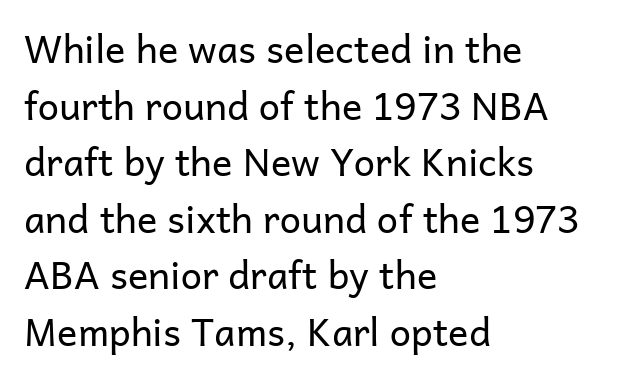
Q: Is the text bold? A: No.
Q: Is the text italic (slanted)? A: No, it is upright.
Q: Is the typeface a serif or a sans-serif typeface? A: Sans-serif.
Q: Is the text underlined? A: No.
Q: How is the paragraph aligned? A: Left-aligned.
Q: Is the spacing between letters normal or unusually wide? A: Normal.
Q: Is the spacing between lines tight, normal or loose? A: Normal.
Q: Width (condensed, normal, or wide)? A: Normal.
Q: Stroke contrast? A: Low.
Q: x-height? A: Medium.
Q: Monospaced? A: No.
